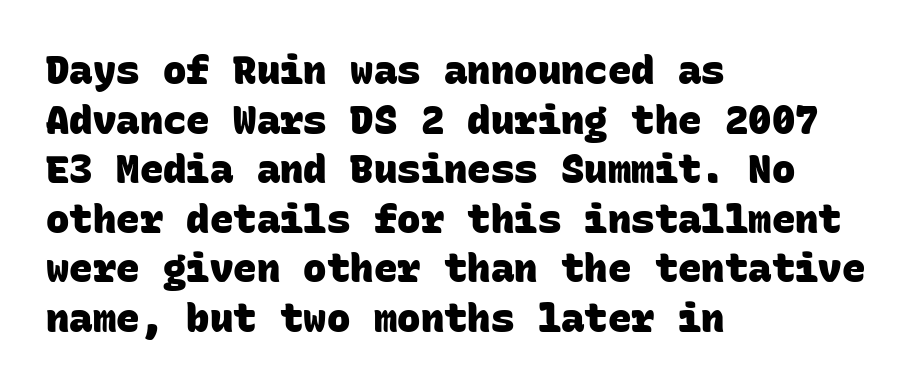
Q: Is the text bold? A: Yes.
Q: Is the typeface a serif or a sans-serif typeface? A: Sans-serif.
Q: Is the text underlined? A: No.
Q: How is the paragraph aligned? A: Left-aligned.
Q: Is the spacing between letters normal or unusually wide? A: Normal.
Q: Is the spacing between lines tight, normal or loose? A: Normal.
Q: Width (condensed, normal, or wide)? A: Normal.
Q: Stroke contrast? A: Low.
Q: x-height? A: Large.
Q: Monospaced? A: Yes.
